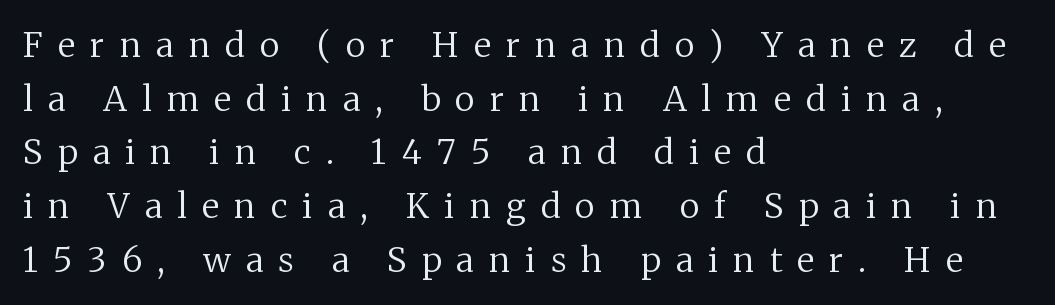
Q: Is the text bold? A: No.
Q: Is the text italic (slanted)? A: No, it is upright.
Q: Is the typeface a serif or a sans-serif typeface? A: Serif.
Q: Is the text underlined? A: No.
Q: How is the paragraph aligned? A: Left-aligned.
Q: Is the spacing between letters normal or unusually wide? A: Unusually wide.
Q: Is the spacing between lines tight, normal or loose? A: Normal.
Q: Width (condensed, normal, or wide)? A: Normal.
Q: Stroke contrast? A: Medium.
Q: x-height? A: Medium.
Q: Monospaced? A: No.
